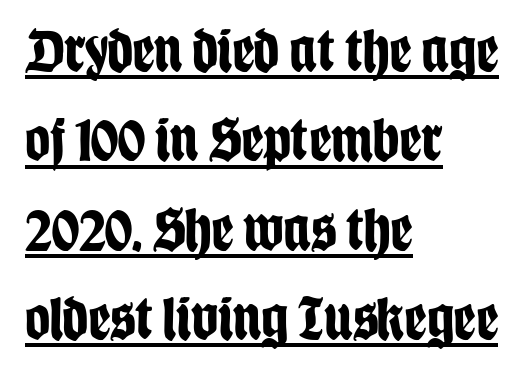
Underlined type. Evenly set lines give the paragraph a standard silhouette. As a designer I'd log this as weight 700, bold. Looks like regular typesetting: each glyph gets only the width it needs. In terms of letterform style, serifs are entirely absent. Honestly, the letter spacing is just normal — you wouldn't notice it.
